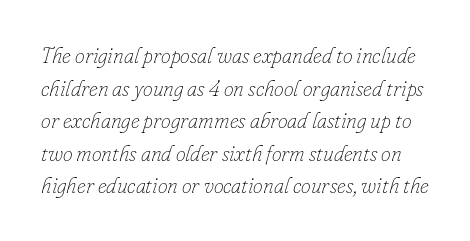
These glyphs show unthickened strokes, regular width or finer. Does extra space separate the letters? No, they use regular spacing. Descenders hang freely into open space. Horizontal bands of white between lines are of average thickness. It's the slanting kind of type.
